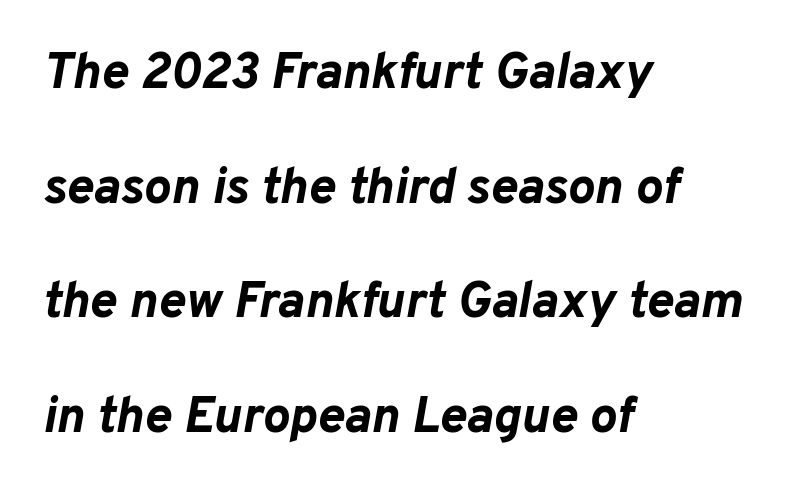
The image shows 51 px bold type, italic (leaning right); set left-aligned, loose line spacing (2.25x), normal letter spacing, not underlined; low stroke contrast and a medium x-height.
